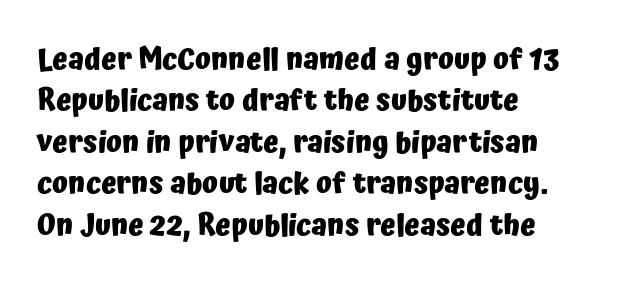
The image shows 29 px heavy sans-serif type, upright; set left-aligned, normal line spacing (1.43x), normal letter spacing, not underlined; low stroke contrast and a medium x-height.
